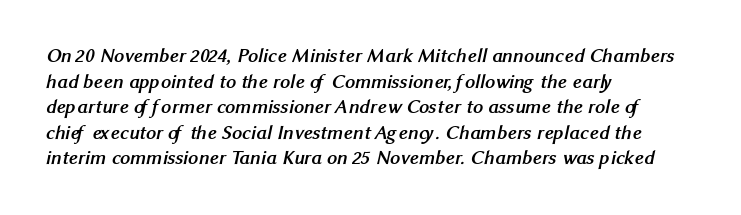
Check under the words: just untouched page. Each word holds together tightly as a unit, with standard inter-letter gaps. Its strokes are broad and dark, the hallmark of bold type. The designer left line spacing at the default. The passage is arranged the way most books set body copy — flush left.
